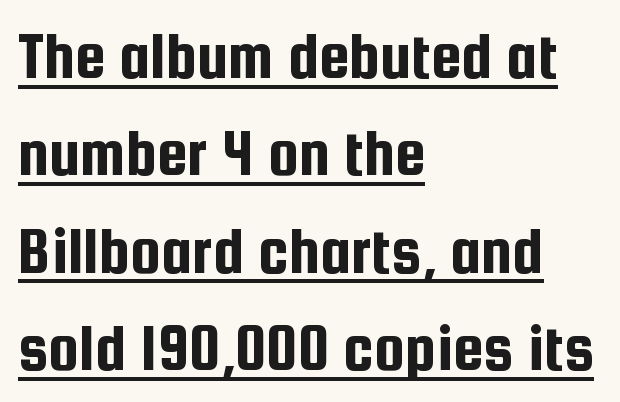
{"serif": "no", "italic": "no", "width": "condensed", "stroke_contrast": "low", "x_height": "medium", "monospaced": "no", "underline": "yes", "align": "left", "line_spacing": "normal", "line_spacing_ratio": 1.41, "letter_spacing": "normal", "letter_spacing_em": 0.0, "glyph_px": 69}
